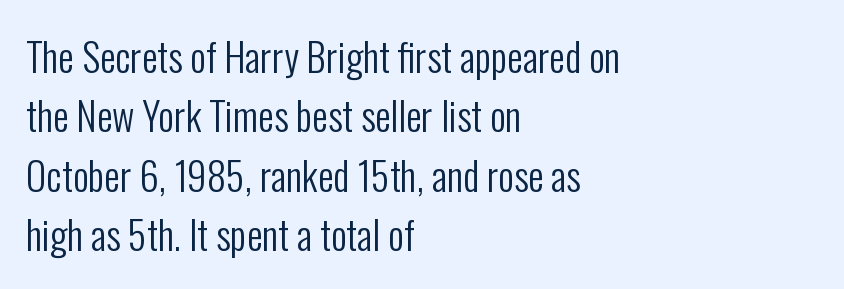
The image shows 39 px regular-weight, condensed sans-serif type, upright; set left-aligned, normal line spacing (1.52x), normal letter spacing, not underlined; low stroke contrast and a medium x-height.
